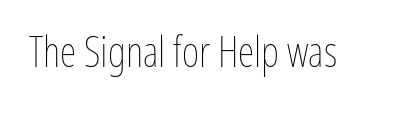
The image shows 42 px thin, condensed type, upright; set normal letter spacing, not underlined; low stroke contrast and a medium x-height.
